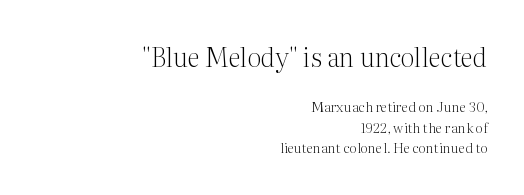
Nothing unusual about the tracking: characters are spaced as the font intends. The lines sit at an ordinary, default distance from one another. Compare the two chunks: the upper has the greater cap height. The face looks like a standard text weight, possibly lighter. If you drew a line through each stem, it would be perfectly vertical. The baseline area is clear.
